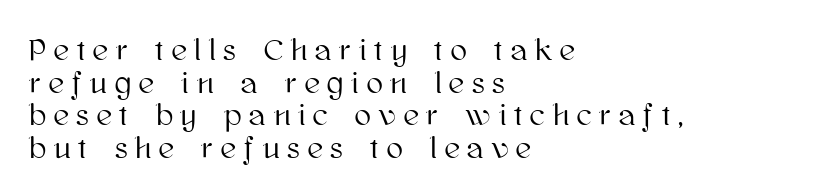
Q: Is the text italic (slanted)? A: No, it is upright.
Q: Is the text underlined? A: No.
Q: How is the paragraph aligned? A: Left-aligned.
Q: Is the spacing between letters normal or unusually wide? A: Unusually wide.
Q: Is the spacing between lines tight, normal or loose? A: Tight.
Q: Width (condensed, normal, or wide)? A: Normal.
Q: Stroke contrast? A: High.
Q: x-height? A: Medium.
Q: Monospaced? A: No.
